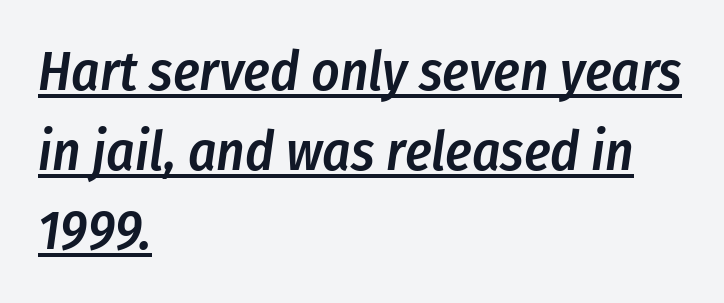
{"italic": "yes", "lean": "right", "slant_degrees": 8, "bold": "semi", "weight": "semibold", "width": "condensed", "stroke_contrast": "low", "x_height": "medium", "monospaced": "no", "underline": "yes", "align": "left", "line_spacing": "normal", "line_spacing_ratio": 1.45, "letter_spacing": "normal", "letter_spacing_em": 0.0, "glyph_px": 55}
